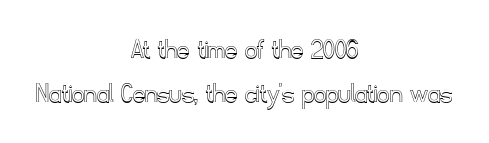
In terms of letterspacing, this is plain default setting. A student would call this center alignment; a typographer would say set centered. The leading is moderate, giving the passage an even texture. Nope, not italic — everything's standing straight.
